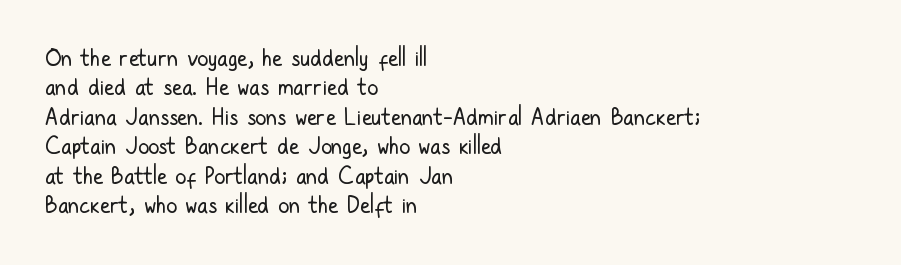
The image shows 22 px text type, upright; set left-aligned, normal line spacing (1.34x), normal letter spacing, not underlined.
